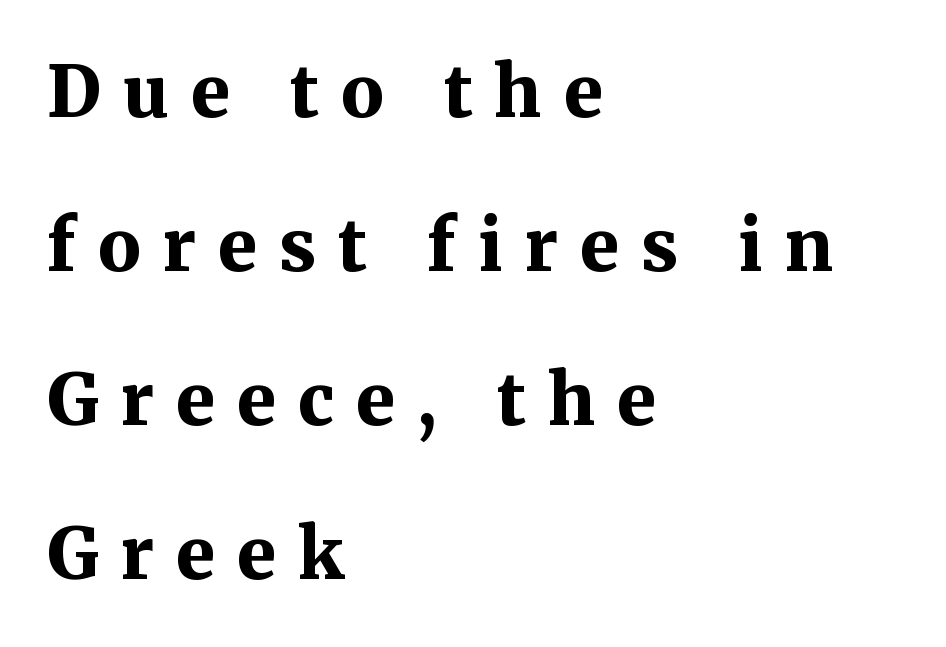
Q: Is the text bold? A: Yes.
Q: Is the text italic (slanted)? A: No, it is upright.
Q: Is the typeface a serif or a sans-serif typeface? A: Serif.
Q: Is the text underlined? A: No.
Q: How is the paragraph aligned? A: Left-aligned.
Q: Is the spacing between letters normal or unusually wide? A: Unusually wide.
Q: Is the spacing between lines tight, normal or loose? A: Loose.
Q: Width (condensed, normal, or wide)? A: Normal.
Q: Stroke contrast? A: Medium.
Q: x-height? A: Medium.
Q: Monospaced? A: No.
